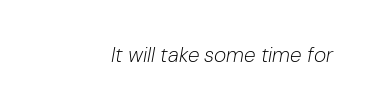
{"italic": "yes", "lean": "right", "slant_degrees": 10, "bold": "no", "underline": "no", "letter_spacing": "normal", "letter_spacing_em": 0.0, "glyph_px": 21}
